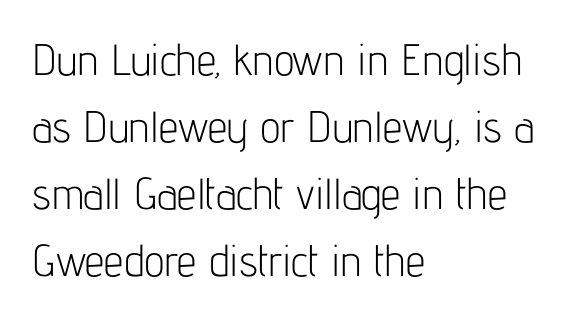
You can tell it's not italic because the verticals are truly vertical. No chunkiness to these letters — they're not bold. Rows of type keep a routine distance in the vertical direction. If you drew a ruler down the left edge, every line would touch it. A bare baseline throughout the passage.
